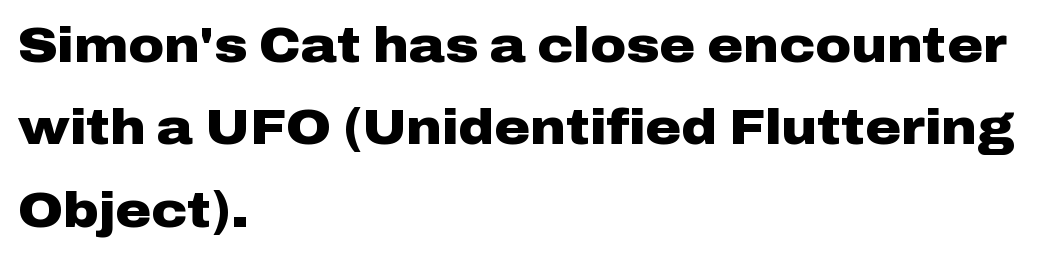
Q: Is the text bold? A: Yes.
Q: Is the text italic (slanted)? A: No, it is upright.
Q: Is the typeface a serif or a sans-serif typeface? A: Sans-serif.
Q: Is the text underlined? A: No.
Q: How is the paragraph aligned? A: Left-aligned.
Q: Is the spacing between letters normal or unusually wide? A: Normal.
Q: Is the spacing between lines tight, normal or loose? A: Normal.
Q: Width (condensed, normal, or wide)? A: Wide.
Q: Stroke contrast? A: Low.
Q: x-height? A: Medium.
Q: Monospaced? A: No.
